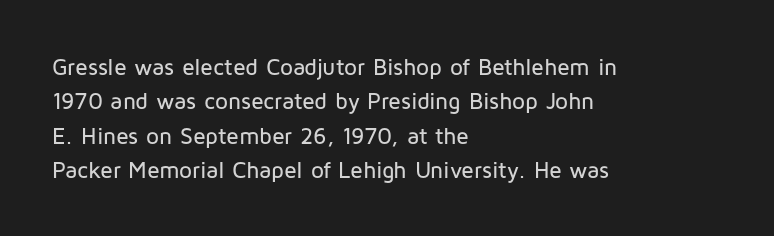
The image shows 23 px text type, upright; set left-aligned, normal line spacing (1.5x), normal letter spacing, not underlined.
